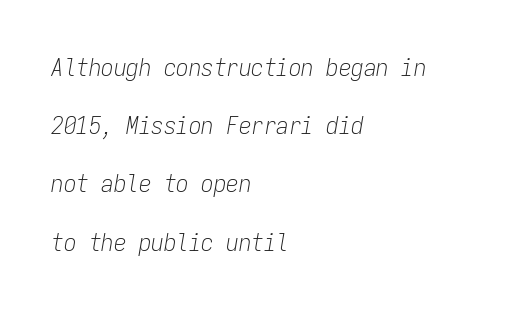
{"italic": "yes", "lean": "right", "slant_degrees": 9, "bold": "no", "underline": "no", "align": "left", "line_spacing": "loose", "line_spacing_ratio": 2.33, "letter_spacing": "normal", "letter_spacing_em": 0.0, "glyph_px": 25}
